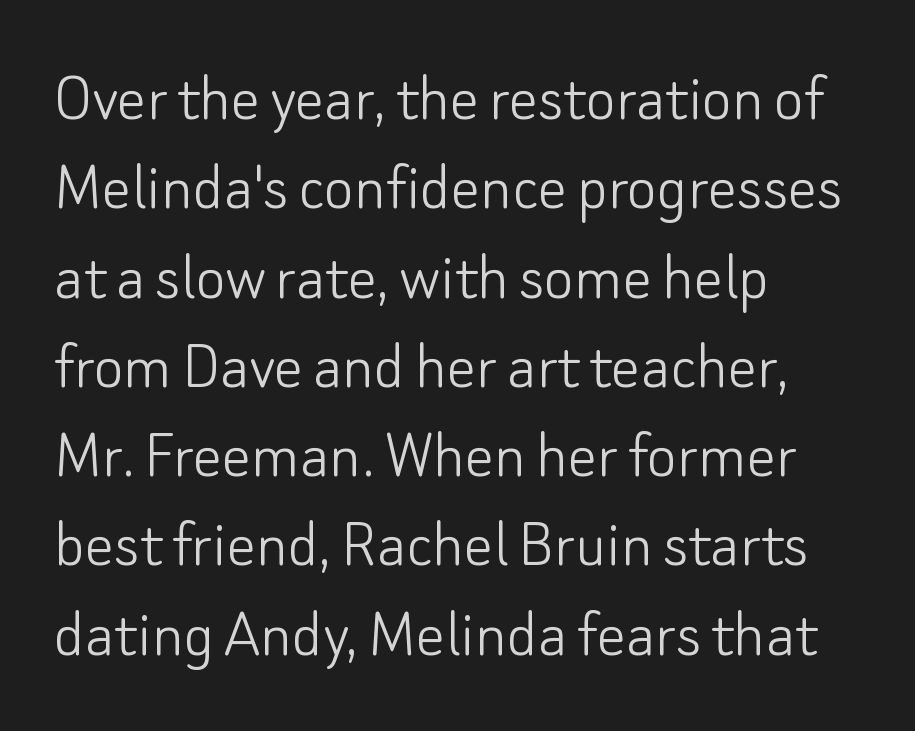
Q: Is the text bold? A: No.
Q: Is the text italic (slanted)? A: No, it is upright.
Q: Is the typeface a serif or a sans-serif typeface? A: Sans-serif.
Q: Is the text underlined? A: No.
Q: How is the paragraph aligned? A: Left-aligned.
Q: Is the spacing between letters normal or unusually wide? A: Normal.
Q: Width (condensed, normal, or wide)? A: Normal.
Q: Stroke contrast? A: Low.
Q: x-height? A: Small.
Q: Monospaced? A: No.
